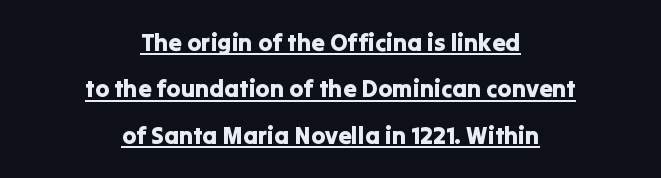
The image shows 24 px text type, upright; set centered, loose line spacing (1.93x), normal letter spacing, underlined.
